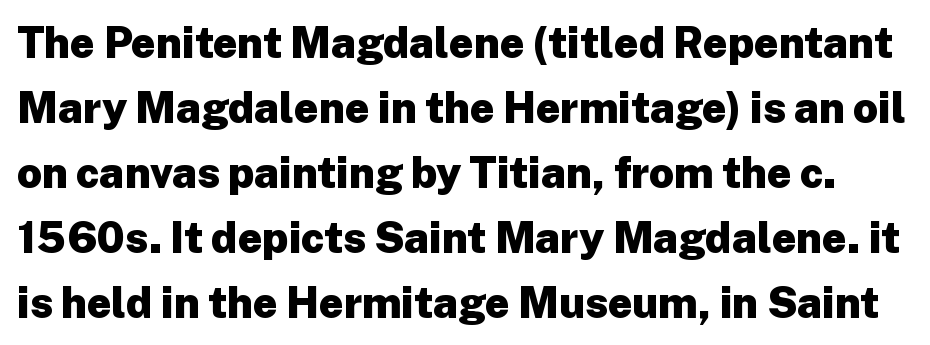
Q: Is the text bold? A: Yes.
Q: Is the text italic (slanted)? A: No, it is upright.
Q: Is the typeface a serif or a sans-serif typeface? A: Sans-serif.
Q: Is the text underlined? A: No.
Q: Is the spacing between letters normal or unusually wide? A: Normal.
Q: Is the spacing between lines tight, normal or loose? A: Normal.
Q: Width (condensed, normal, or wide)? A: Normal.
Q: Stroke contrast? A: Low.
Q: x-height? A: Medium.
Q: Monospaced? A: No.
